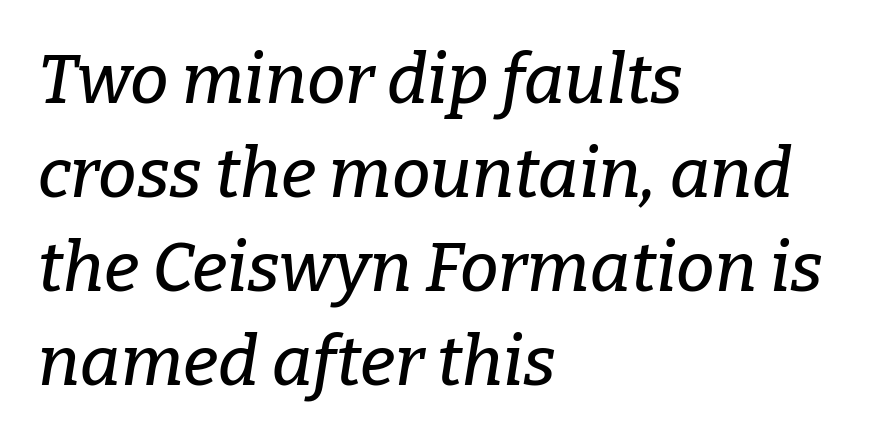
{"serif": "yes", "italic": "yes", "lean": "right", "slant_degrees": 9, "width": "normal", "stroke_contrast": "low", "x_height": "medium", "monospaced": "no", "underline": "no", "align": "left", "line_spacing": "normal", "line_spacing_ratio": 1.36, "letter_spacing": "normal", "letter_spacing_em": 0.0, "glyph_px": 69}
